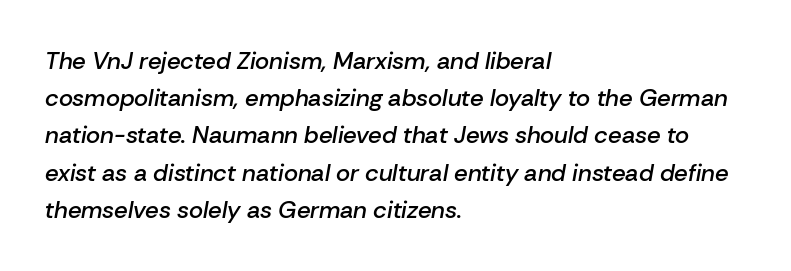
{"italic": "yes", "lean": "right", "slant_degrees": 10, "bold": "semi", "underline": "no", "align": "left", "line_spacing": "normal", "line_spacing_ratio": 1.55, "letter_spacing": "normal", "letter_spacing_em": 0.0, "glyph_px": 24}
